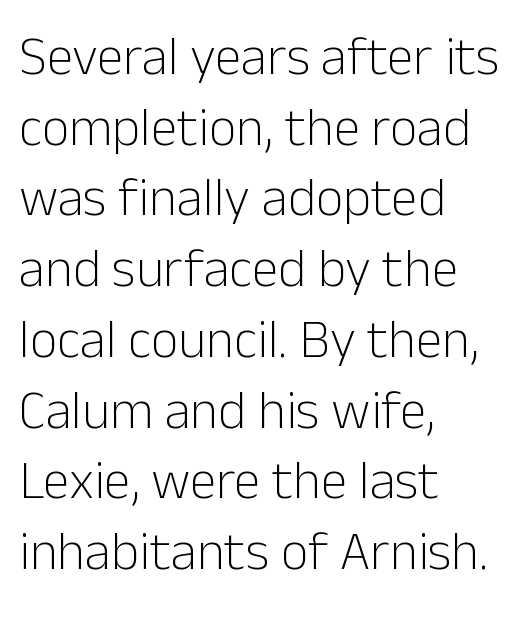
Is the letter spacing exaggerated? No — it looks like the ordinary default. Nothing heavy about these letters — not bold at all. The glyphs in this specimen are sans serif. A normal amount of white space separates one row of letters from the next.
